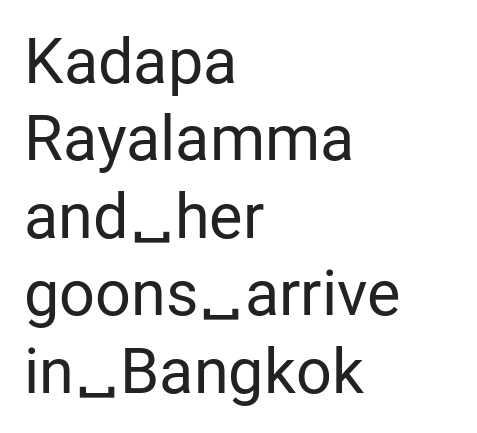
Letter spacing: default. Posture: upright roman. The string is rendered with underlining switched off. You can tell from the bare stems that sans-serif type was used.
